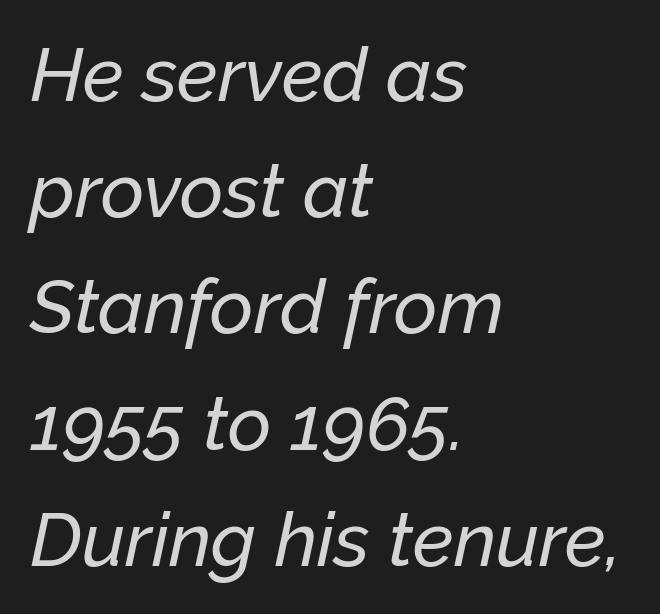
The image shows 75 px text type, italic (leaning right); set left-aligned, normal line spacing (1.55x), normal letter spacing, not underlined; low stroke contrast and a medium x-height.
